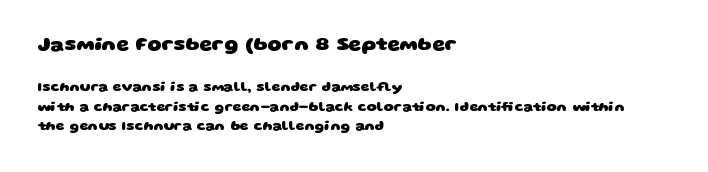
Q: Is the text bold? A: Yes.
Q: Is the text underlined? A: No.
Q: How is the paragraph aligned? A: Left-aligned.
Q: Is the spacing between letters normal or unusually wide? A: Normal.
Q: Is the spacing between lines tight, normal or loose? A: Normal.
Q: Which block of text is set in a larger size, the first (top) or the second (bottom)? A: The first (top) one.
